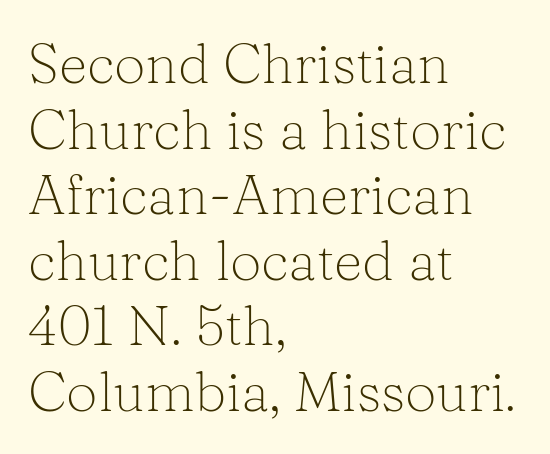
Notice how the stems are strictly vertical — no italics here. Look at the bottom of the vertical strokes: they flare into serifs here. The baseline area is clear. Casual observation: everything's shoved over to the left.
